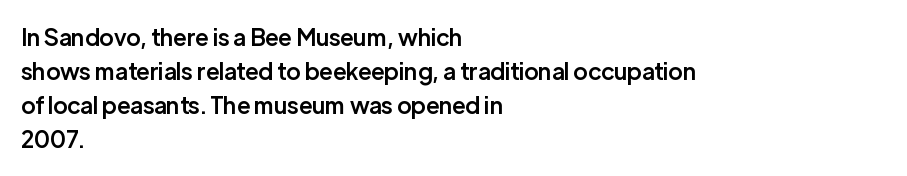
{"italic": "no", "bold": "semi", "underline": "no", "align": "left", "line_spacing": "normal", "line_spacing_ratio": 1.48, "letter_spacing": "normal", "letter_spacing_em": 0.0, "glyph_px": 23}
